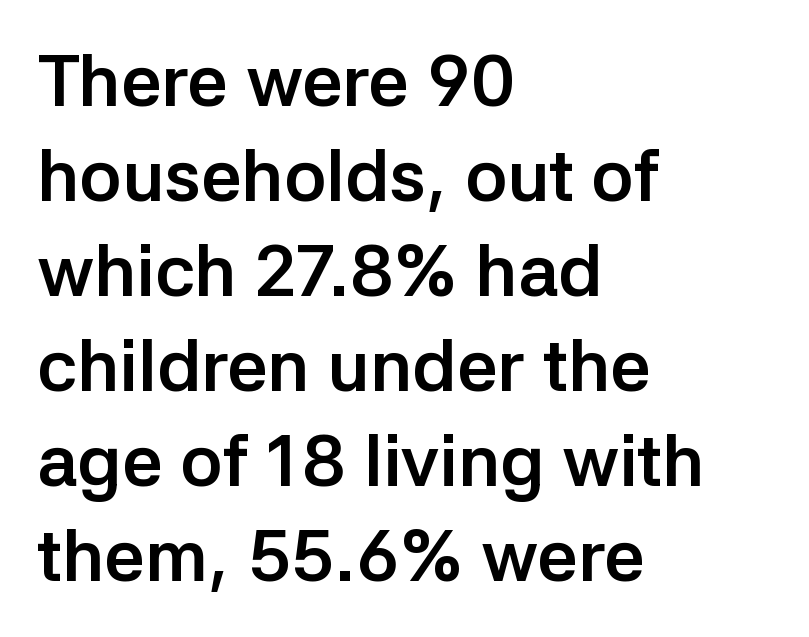
The image shows 72 px semibold sans-serif type, upright; set left-aligned, normal line spacing (1.32x), normal letter spacing, not underlined; low stroke contrast and a medium x-height.
